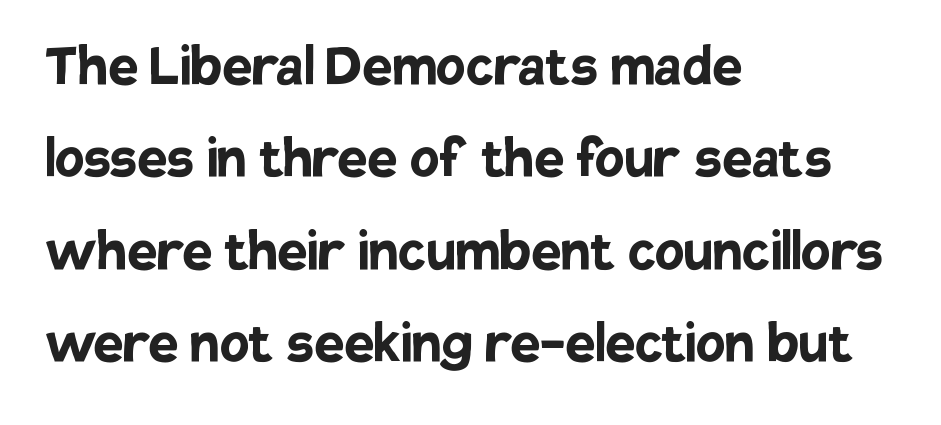
{"serif": "no", "italic": "no", "bold": "yes", "weight": "semibold", "width": "normal", "stroke_contrast": "low", "x_height": "large", "monospaced": "no", "underline": "no", "align": "left", "line_spacing": "normal", "line_spacing_ratio": 1.38, "letter_spacing": "normal", "letter_spacing_em": 0.0, "glyph_px": 67}
